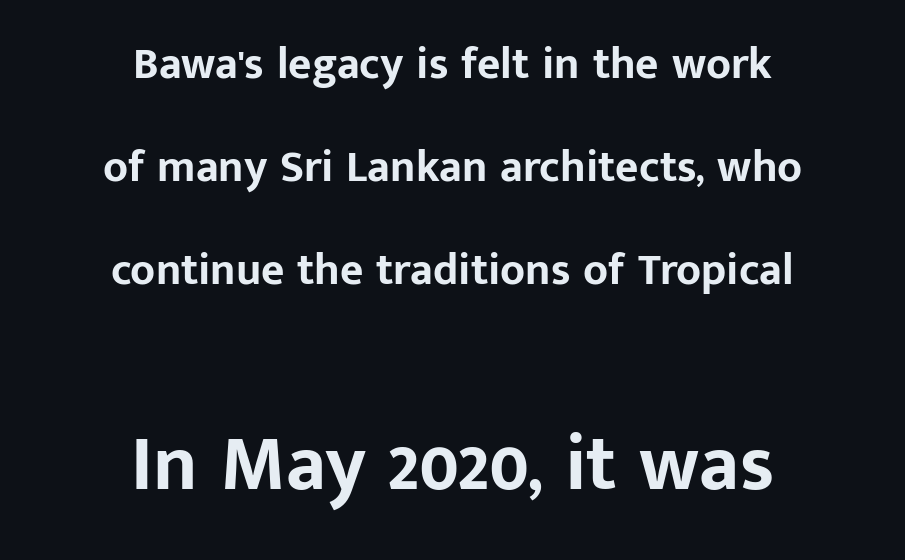
Q: Is the text bold? A: Yes.
Q: Is the text italic (slanted)? A: No, it is upright.
Q: Is the typeface a serif or a sans-serif typeface? A: Sans-serif.
Q: Is the text underlined? A: No.
Q: How is the paragraph aligned? A: Centered.
Q: Is the spacing between letters normal or unusually wide? A: Normal.
Q: Is the spacing between lines tight, normal or loose? A: Loose.
Q: Which block of text is set in a larger size, the first (top) or the second (bottom)? A: The second (bottom) one.
Q: Width (condensed, normal, or wide)? A: Normal.
Q: Stroke contrast? A: Low.
Q: x-height? A: Medium.
Q: Monospaced? A: No.
